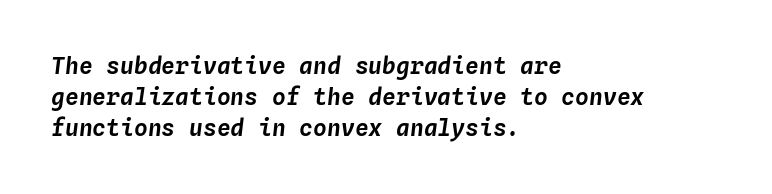
{"italic": "yes", "lean": "right", "slant_degrees": 4, "underline": "no", "align": "left", "line_spacing": "normal", "line_spacing_ratio": 1.35, "letter_spacing": "normal", "letter_spacing_em": 0.0, "glyph_px": 23}
